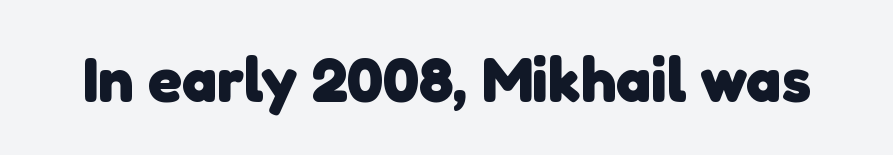
Q: Is the text bold? A: Yes.
Q: Is the typeface a serif or a sans-serif typeface? A: Sans-serif.
Q: Is the text underlined? A: No.
Q: Is the spacing between letters normal or unusually wide? A: Normal.
Q: Width (condensed, normal, or wide)? A: Normal.
Q: Stroke contrast? A: Low.
Q: x-height? A: Medium.
Q: Monospaced? A: No.
